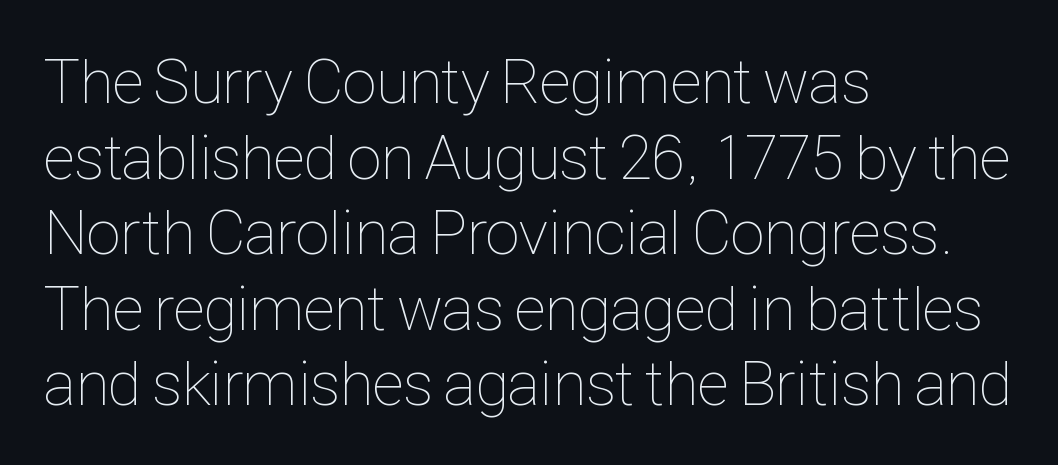
Check under the words: just untouched page. Varying glyph widths throughout — classic text-font behaviour. Notice how the passage keeps a crisp vertical edge on the left only. The strokes are not fattened; the text isn't bold. The tracking reads as untouched default to a designer's eye.
